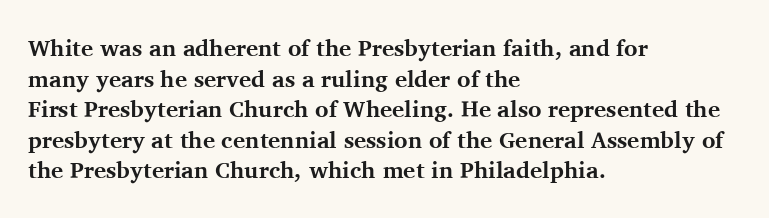
The image shows 23 px bold type, upright; set left-aligned, normal line spacing (1.33x), normal letter spacing, not underlined.
